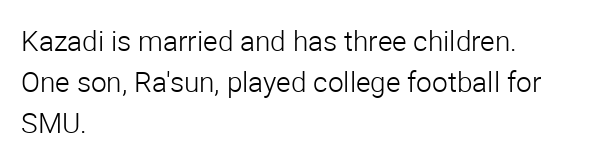
{"serif": "no", "italic": "no", "bold": "no", "weight": "light", "width": "normal", "stroke_contrast": "low", "x_height": "medium", "monospaced": "no", "underline": "no", "align": "left", "line_spacing": "normal", "line_spacing_ratio": 1.47, "letter_spacing": "normal", "letter_spacing_em": 0.0, "glyph_px": 28}
